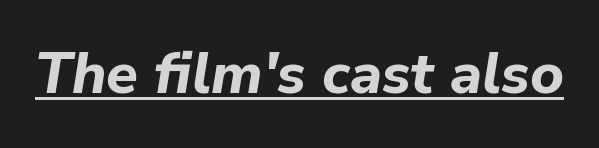
{"italic": "yes", "lean": "right", "slant_degrees": 9, "bold": "yes", "weight": "bold", "width": "normal", "stroke_contrast": "low", "x_height": "medium", "monospaced": "no", "underline": "yes", "letter_spacing": "normal", "letter_spacing_em": 0.0, "glyph_px": 58}
